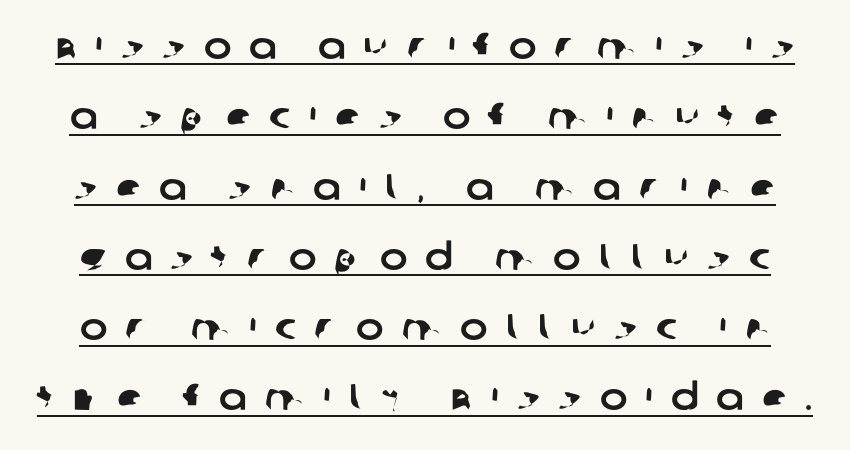
The face used here appears with an underline applied. These lines are rendered in a variable-pitch font. Spacing between characters has been opened up far beyond the box default. Examine the stroke ends and you'll find no serifs.
